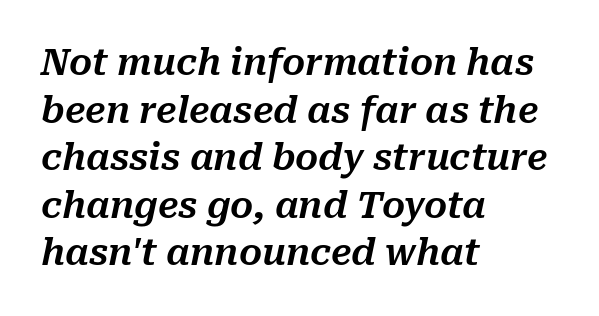
The image shows 36 px text type, italic (leaning right); set left-aligned, normal line spacing (1.32x), normal letter spacing, not underlined; medium stroke contrast and a medium x-height.
